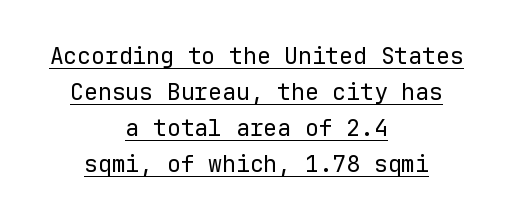
The image shows 23 px text type, upright; set centered, normal line spacing (1.57x), normal letter spacing, underlined.
